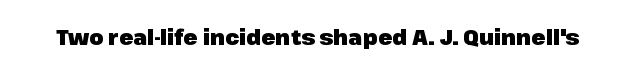
The letterforms sit shoulder to shoulder at normal distance. These lines were composed using upright roman letters. Check the space under the baseline: it is left empty. The sample has been set heavy, in full bold.
